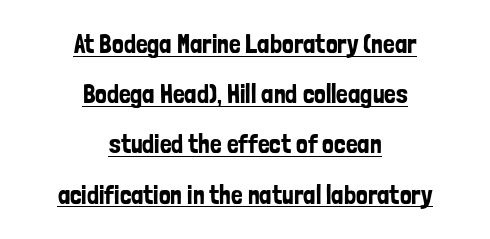
Q: Is the text italic (slanted)? A: No, it is upright.
Q: Is the text underlined? A: Yes.
Q: How is the paragraph aligned? A: Centered.
Q: Is the spacing between letters normal or unusually wide? A: Normal.
Q: Is the spacing between lines tight, normal or loose? A: Loose.
